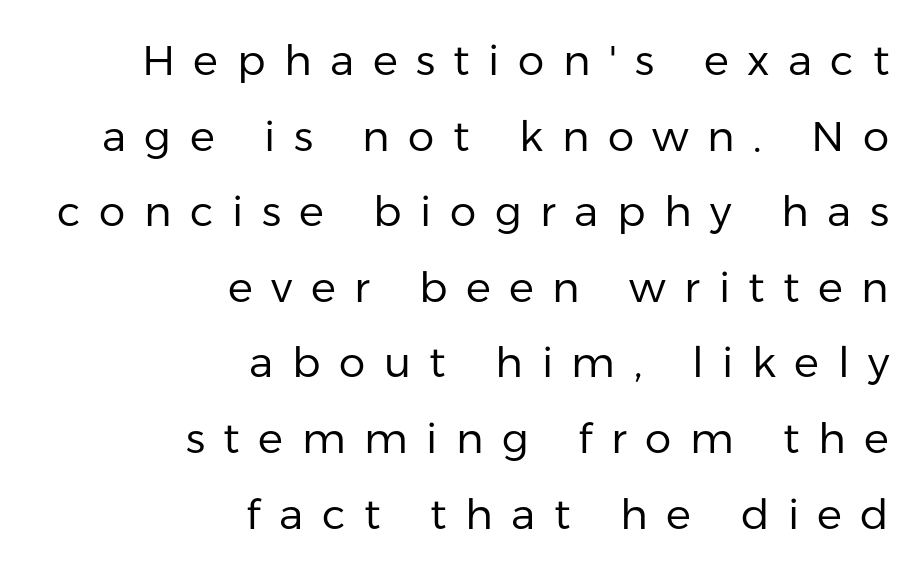
The image shows 42 px regular-weight sans-serif type, upright; set right-aligned, line spacing 1.8x, unusually wide letter spacing (+0.44 em), not underlined; low stroke contrast and a medium x-height.
